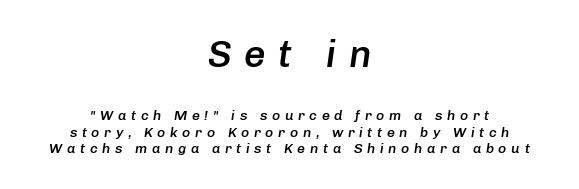
{"italic": "yes", "lean": "right", "slant_degrees": 8, "bold": "semi", "weight": "semibold", "width": "normal", "stroke_contrast": "low", "x_height": "medium", "monospaced": "no", "underline": "no", "align": "center", "line_spacing_ratio": 1.18, "letter_spacing": "wide", "letter_spacing_em": 0.33, "larger_block": "first", "size_ratio": 2.71, "glyph_px": 38}
